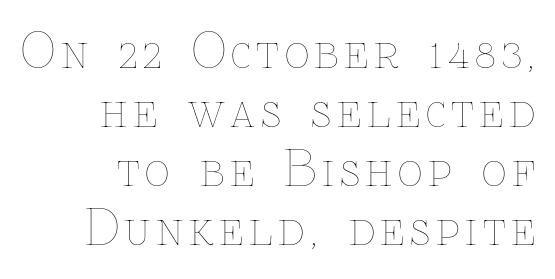
Q: Is the text bold? A: No.
Q: Is the text italic (slanted)? A: No, it is upright.
Q: Is the text underlined? A: No.
Q: How is the paragraph aligned? A: Right-aligned.
Q: Width (condensed, normal, or wide)? A: Normal.
Q: Stroke contrast? A: Low.
Q: x-height? A: Medium.
Q: Monospaced? A: No.
